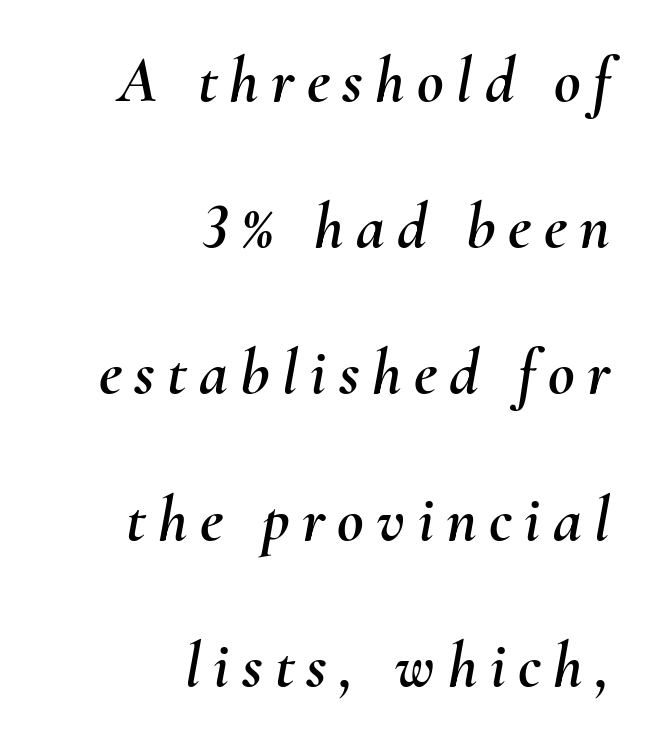
Here the designer chose a conventional face with non-uniform glyph widths. A great deal of white space separates one row of letters from the next. The gap between lines stays unmarked. All the whitespace from short lines collects on the left. Designer's note — italics engaged.
